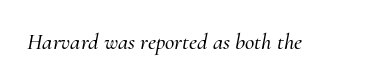
Q: Is the text italic (slanted)? A: Yes, it leans right by about 10 degrees.
Q: Is the text underlined? A: No.
Q: Is the spacing between letters normal or unusually wide? A: Normal.
